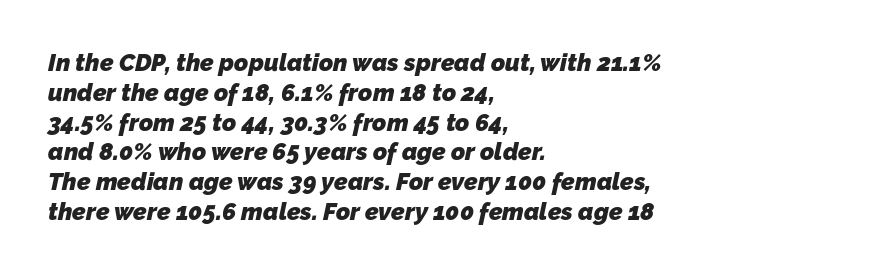
Q: Is the text bold? A: Yes.
Q: Is the text underlined? A: No.
Q: How is the paragraph aligned? A: Left-aligned.
Q: Is the spacing between letters normal or unusually wide? A: Normal.
